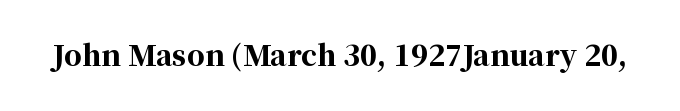
The foot of each line stays bare and open. Each letter keeps its own natural width here, so spacing adapts to shape. Glyph-to-glyph distance matches everyday printed text. Strong, thick strokes mark this as bold type. The font's upright variant was chosen for this text.
